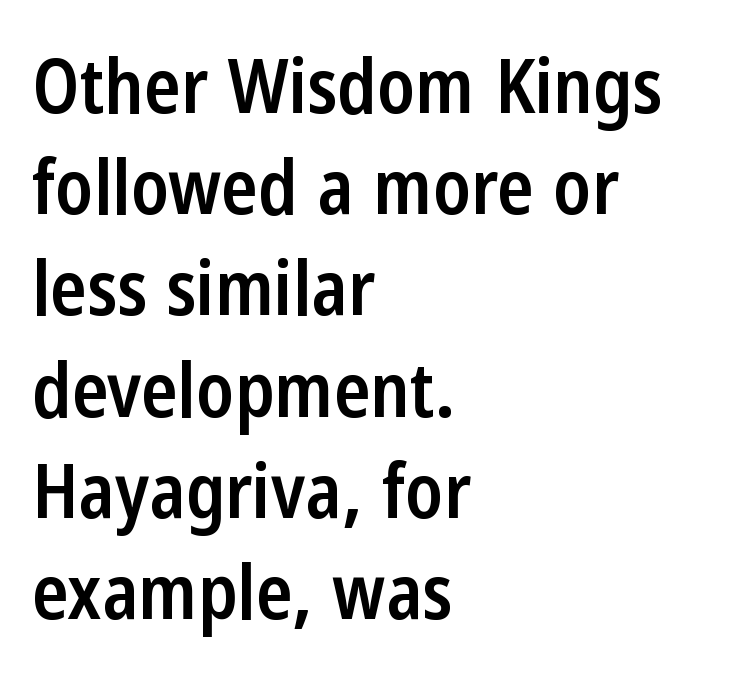
Note: no serifs on the glyphs. The letterforms sit shoulder to shoulder at normal distance. A bare baseline throughout the passage. The sample has been set in demibold, a notch under bold. Horizontal bands of white between lines are of average thickness. These lines are rendered in a variable-pitch font.
